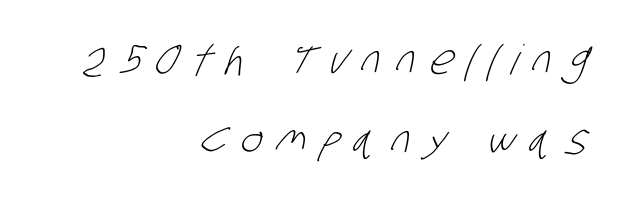
One glance says open: line gaps are wider than usual. The ragged edge is on the left, which tells us the setting is flush right. Clear beneath every line of the passage. A quiet, ordinary-to-light weight characterises the typeface.
